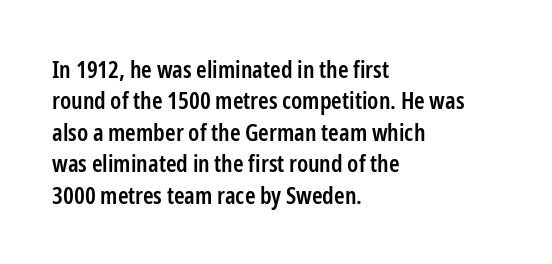
Students, this is semibold: more ink than regular, less than bold. Descender tails drop into unmarked territory. Reading down the block, your eye returns to a fixed left position each line. Do the letters lean? They stand straight. The space between consecutive lines is moderate.
